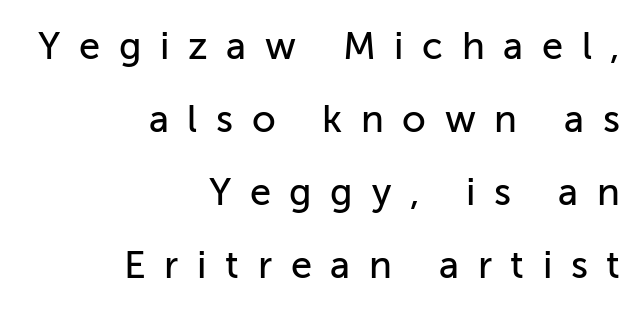
What's the leading like? Stretched, with rows far apart. This is sans-serif lettering, the kind often seen on screens and signage. Nope, not italic — everything's standing straight. A clean baseline with only descenders dipping below it. Looks like regular typesetting: each glyph gets only the width it needs. Which margin do the lines hug? The right one — the left edge is uneven.
